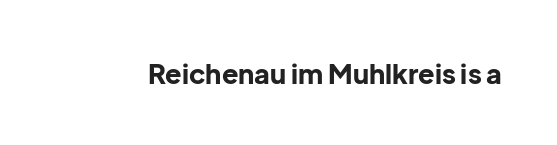
{"italic": "no", "bold": "yes", "underline": "no", "letter_spacing": "normal", "letter_spacing_em": 0.0, "glyph_px": 27}
